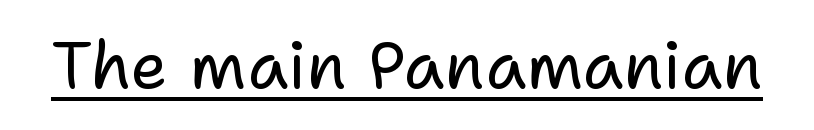
{"serif": "no", "italic": "no", "bold": "no", "weight": "regular", "width": "normal", "stroke_contrast": "low", "x_height": "medium", "monospaced": "no", "underline": "yes", "letter_spacing": "normal", "letter_spacing_em": 0.0, "glyph_px": 66}
